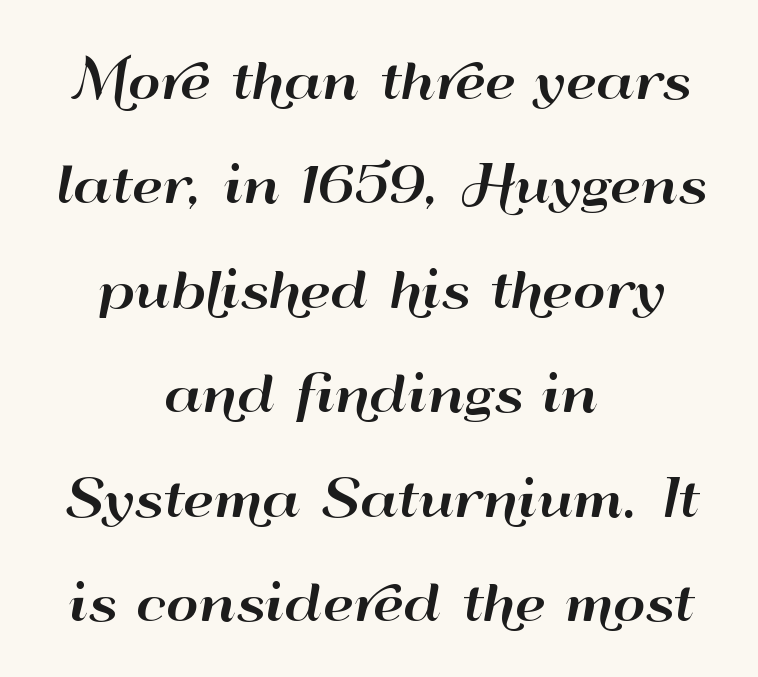
Does the type have serifs? No, each stem ends abruptly. Is this a fixed-width face? No — the glyphs have proportional, varying widths. Notice the wide empty band between every row — that's loose leading. Glance below the letters and you will spot only blank space.
